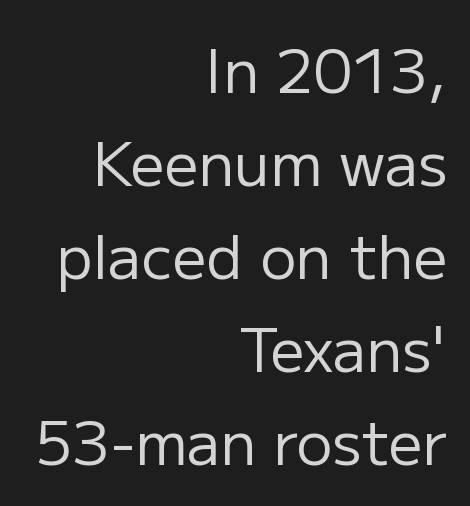
The image shows 60 px regular-weight sans-serif type, upright; set right-aligned, normal line spacing (1.55x), normal letter spacing, not underlined; low stroke contrast and a medium x-height.
